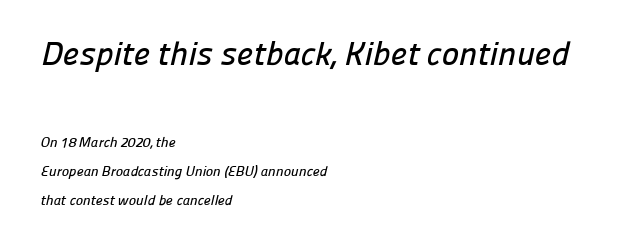
{"serif": "no", "width": "normal", "stroke_contrast": "low", "x_height": "medium", "monospaced": "no", "underline": "no", "align": "left", "line_spacing": "loose", "line_spacing_ratio": 2.1, "letter_spacing": "normal", "letter_spacing_em": 0.0, "larger_block": "first", "size_ratio": 2.36, "glyph_px": 33}
